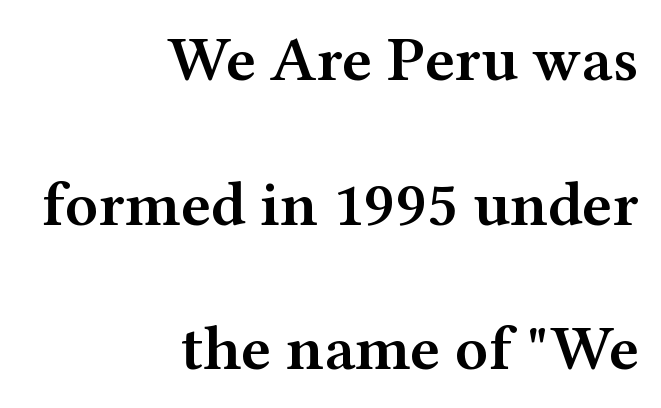
Q: Is the text bold? A: Semi-bold.
Q: Is the text italic (slanted)? A: No, it is upright.
Q: Is the typeface a serif or a sans-serif typeface? A: Serif.
Q: Is the text underlined? A: No.
Q: How is the paragraph aligned? A: Right-aligned.
Q: Is the spacing between letters normal or unusually wide? A: Normal.
Q: Is the spacing between lines tight, normal or loose? A: Loose.
Q: Width (condensed, normal, or wide)? A: Wide.
Q: Stroke contrast? A: Medium.
Q: x-height? A: Medium.
Q: Monospaced? A: No.
